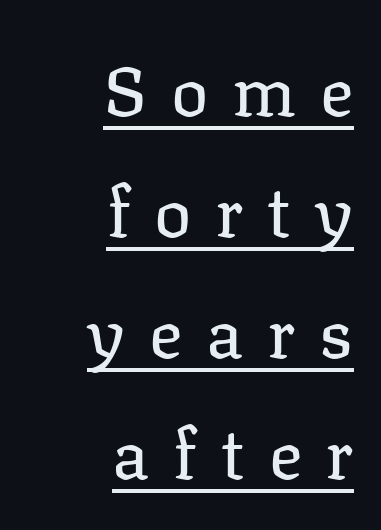
Upright lettering throughout. Letterform terminals end in serifs throughout the passage. Is the type heavy? It reads as light-to-regular instead. Look at the tracking — it's clearly loosened, letters drifting apart.
